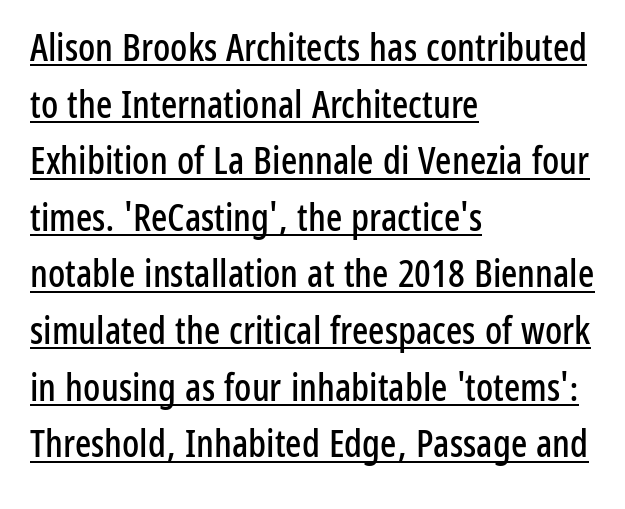
{"serif": "no", "italic": "no", "width": "condensed", "stroke_contrast": "low", "x_height": "medium", "monospaced": "no", "underline": "yes", "align": "left", "line_spacing": "normal", "line_spacing_ratio": 1.49, "letter_spacing": "normal", "letter_spacing_em": 0.0, "glyph_px": 38}
